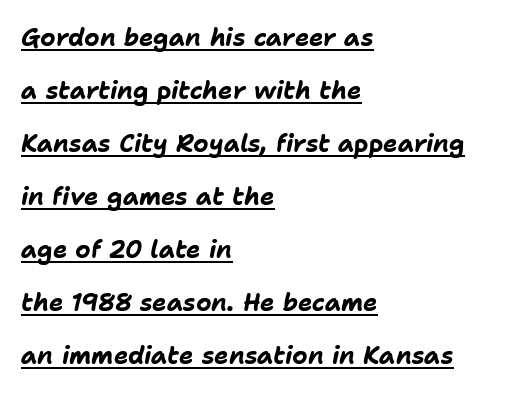
Check the space under the baseline: a stroke is drawn there. Teacher's note: observe the even left margin — that is flush-left alignment. Characters are canted at an angle relative to the baseline's perpendicular. Pretty heavy lettering here — definitely bold. Between one letter and the next there's only the usual sliver of space. Leading: increased.
